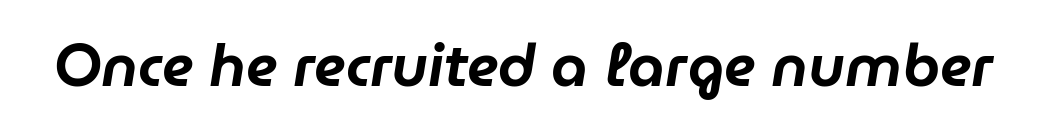
Q: Is the text italic (slanted)? A: Yes, it leans right by about 9 degrees.
Q: Is the text underlined? A: No.
Q: Is the spacing between letters normal or unusually wide? A: Normal.
Q: Width (condensed, normal, or wide)? A: Normal.
Q: Stroke contrast? A: Low.
Q: x-height? A: Medium.
Q: Monospaced? A: No.
